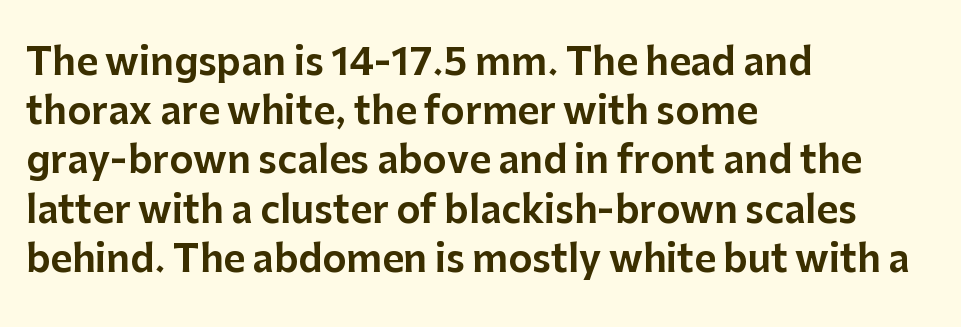
The image shows 37 px sans-serif type, upright; set left-aligned, normal line spacing (1.33x), normal letter spacing, not underlined; low stroke contrast and a medium x-height.
